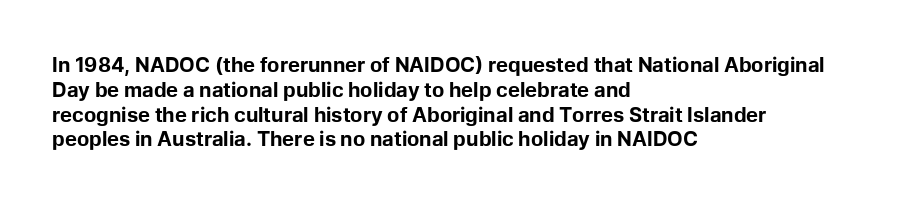
The image shows 20 px bold type, upright; set left-aligned, line spacing 1.24x, normal letter spacing, not underlined.
